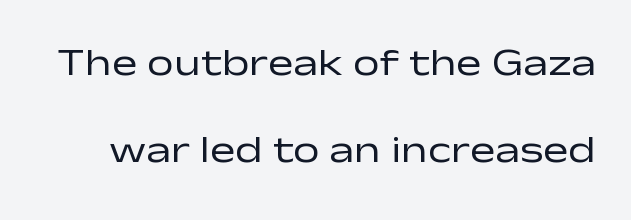
The image shows 38 px regular-weight, wide sans-serif type, upright; set loose line spacing (2.3x), normal letter spacing, not underlined; low stroke contrast and a medium x-height.
